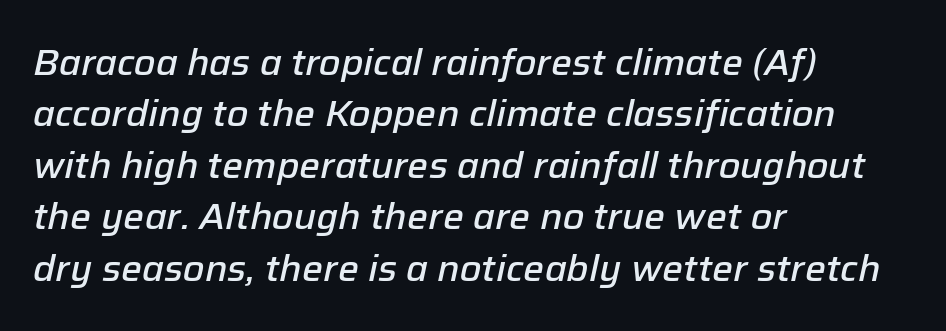
Q: Is the text bold? A: Semi-bold.
Q: Is the text italic (slanted)? A: Yes, it leans right by about 12 degrees.
Q: Is the text underlined? A: No.
Q: How is the paragraph aligned? A: Left-aligned.
Q: Is the spacing between letters normal or unusually wide? A: Normal.
Q: Is the spacing between lines tight, normal or loose? A: Normal.
Q: Width (condensed, normal, or wide)? A: Normal.
Q: Stroke contrast? A: Low.
Q: x-height? A: Medium.
Q: Monospaced? A: No.
